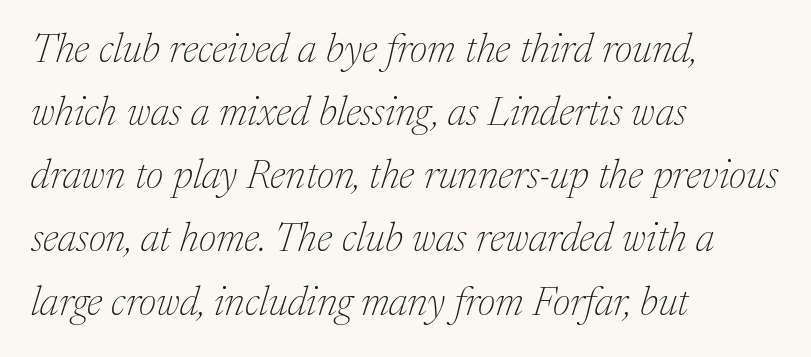
{"serif": "yes", "italic": "yes", "lean": "right", "slant_degrees": 17, "bold": "no", "weight": "thin", "width": "normal", "stroke_contrast": "medium", "x_height": "medium", "monospaced": "no", "underline": "no", "align": "left", "line_spacing": "normal", "line_spacing_ratio": 1.54, "letter_spacing": "normal", "letter_spacing_em": 0.0, "glyph_px": 41}
